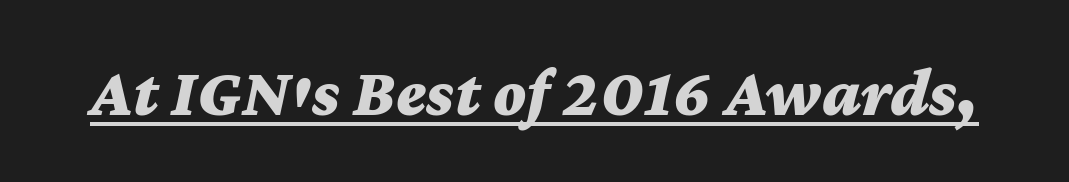
Q: Is the text bold? A: Yes.
Q: Is the text italic (slanted)? A: Yes, it leans right by about 12 degrees.
Q: Is the text underlined? A: Yes.
Q: Is the spacing between letters normal or unusually wide? A: Normal.
Q: Width (condensed, normal, or wide)? A: Wide.
Q: Stroke contrast? A: Medium.
Q: x-height? A: Medium.
Q: Monospaced? A: No.
